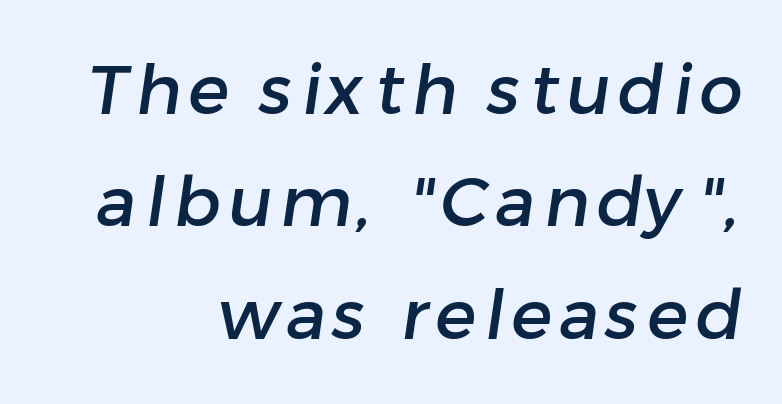
{"serif": "no", "width": "normal", "stroke_contrast": "low", "x_height": "medium", "monospaced": "no", "underline": "no", "align": "right", "line_spacing": "normal", "line_spacing_ratio": 1.63, "glyph_px": 69}
